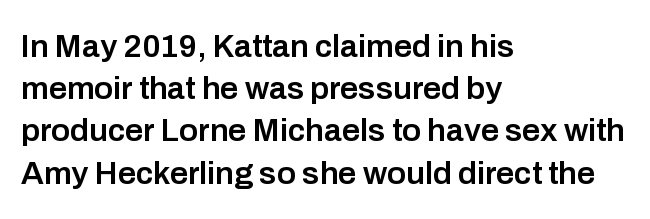
{"serif": "no", "italic": "no", "bold": "semi", "weight": "semibold", "width": "normal", "stroke_contrast": "low", "x_height": "medium", "monospaced": "no", "underline": "no", "align": "left", "line_spacing": "normal", "line_spacing_ratio": 1.32, "letter_spacing": "normal", "letter_spacing_em": 0.0, "glyph_px": 32}
